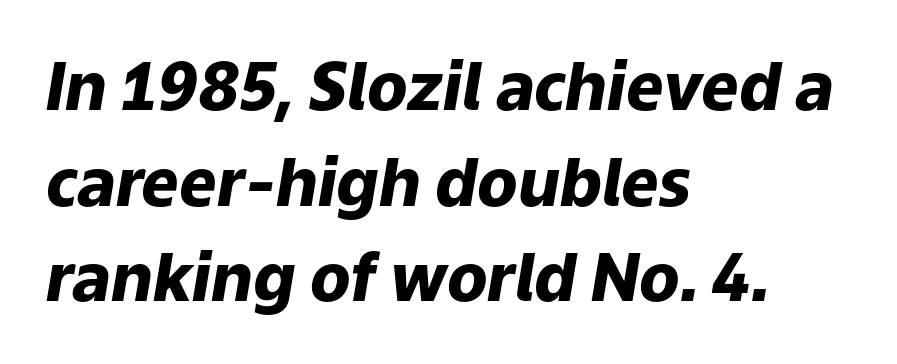
The image shows 66 px heavy type, italic (leaning right); set left-aligned, normal line spacing (1.45x), normal letter spacing, not underlined; low stroke contrast and a medium x-height.
